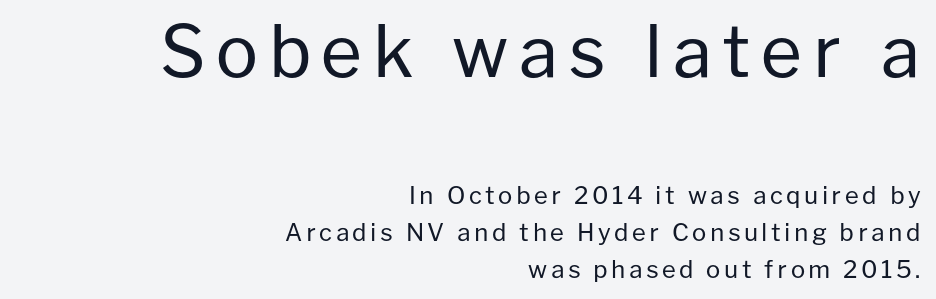
Q: Is the text bold? A: No.
Q: Is the text italic (slanted)? A: No, it is upright.
Q: Is the typeface a serif or a sans-serif typeface? A: Sans-serif.
Q: Is the text underlined? A: No.
Q: How is the paragraph aligned? A: Right-aligned.
Q: Is the spacing between lines tight, normal or loose? A: Normal.
Q: Which block of text is set in a larger size, the first (top) or the second (bottom)? A: The first (top) one.
Q: Width (condensed, normal, or wide)? A: Normal.
Q: Stroke contrast? A: Low.
Q: x-height? A: Medium.
Q: Monospaced? A: No.
